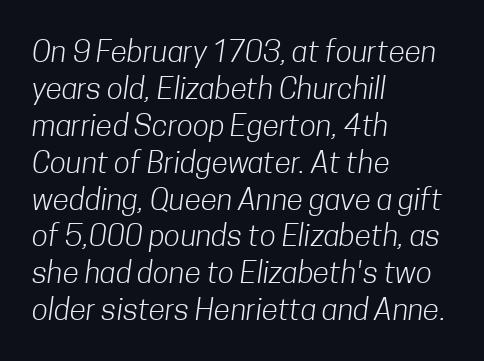
{"serif": "no", "bold": "no", "weight": "light", "width": "condensed", "stroke_contrast": "low", "x_height": "medium", "monospaced": "no", "underline": "no", "align": "left", "line_spacing_ratio": 1.23, "letter_spacing": "normal", "letter_spacing_em": 0.0, "glyph_px": 30}
